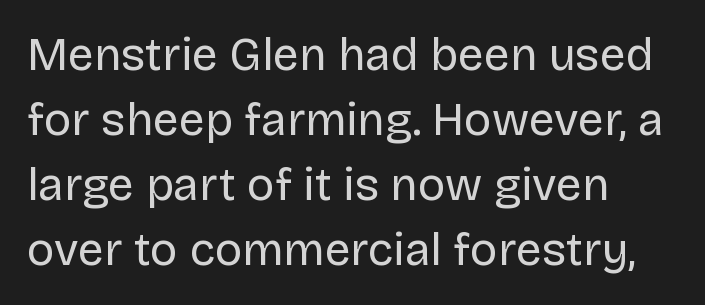
Q: Is the text bold? A: No.
Q: Is the text italic (slanted)? A: No, it is upright.
Q: Is the typeface a serif or a sans-serif typeface? A: Sans-serif.
Q: Is the text underlined? A: No.
Q: How is the paragraph aligned? A: Left-aligned.
Q: Is the spacing between letters normal or unusually wide? A: Normal.
Q: Is the spacing between lines tight, normal or loose? A: Normal.
Q: Width (condensed, normal, or wide)? A: Normal.
Q: Stroke contrast? A: Low.
Q: x-height? A: Large.
Q: Monospaced? A: No.
